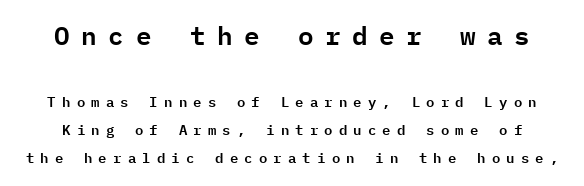
Q: Is the text italic (slanted)? A: No, it is upright.
Q: Is the text underlined? A: No.
Q: Is the spacing between letters normal or unusually wide? A: Unusually wide.
Q: Is the spacing between lines tight, normal or loose? A: Loose.
Q: Which block of text is set in a larger size, the first (top) or the second (bottom)? A: The first (top) one.
